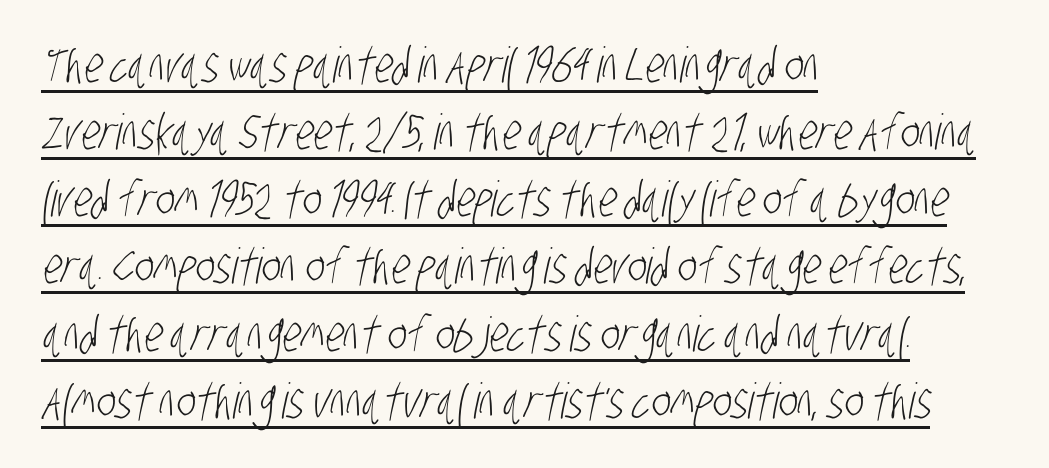
{"serif": "no", "bold": "no", "weight": "light", "width": "condensed", "stroke_contrast": "low", "x_height": "large", "monospaced": "no", "underline": "yes", "align": "left", "line_spacing": "normal", "line_spacing_ratio": 1.37, "letter_spacing": "normal", "letter_spacing_em": 0.0, "glyph_px": 49}
